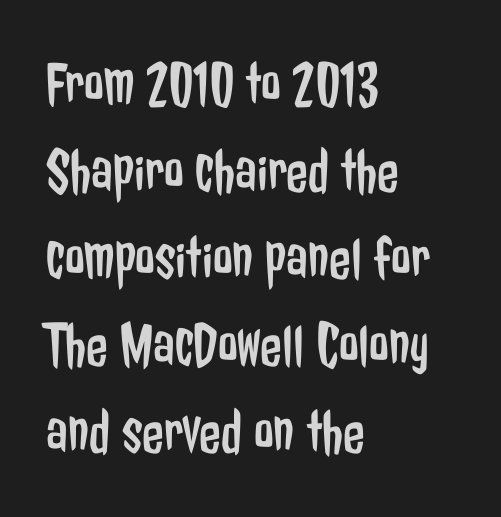
Q: Is the text bold? A: No.
Q: Is the text italic (slanted)? A: No, it is upright.
Q: Is the typeface a serif or a sans-serif typeface? A: Sans-serif.
Q: Is the text underlined? A: No.
Q: How is the paragraph aligned? A: Left-aligned.
Q: Is the spacing between letters normal or unusually wide? A: Normal.
Q: Is the spacing between lines tight, normal or loose? A: Normal.
Q: Width (condensed, normal, or wide)? A: Condensed.
Q: Stroke contrast? A: Low.
Q: x-height? A: Medium.
Q: Monospaced? A: No.
